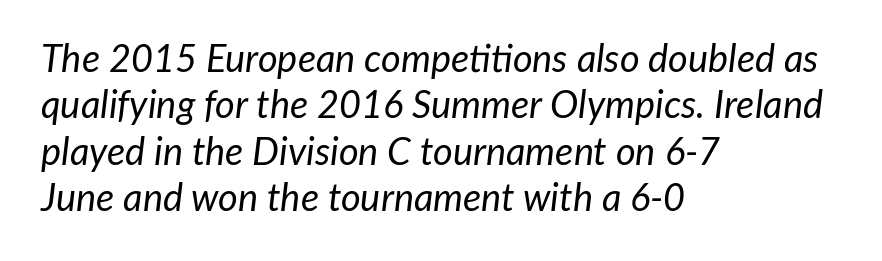
The image shows 38 px regular-weight type, italic (leaning right); set left-aligned, line spacing 1.22x, normal letter spacing, not underlined; low stroke contrast and a medium x-height.
